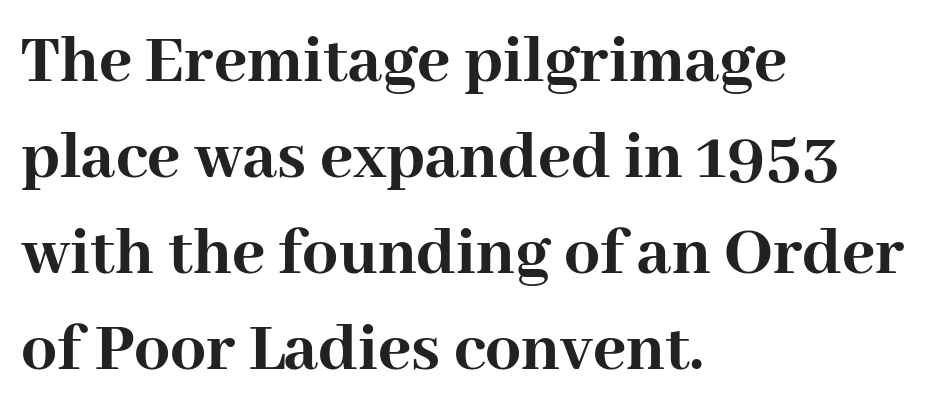
Q: Is the text bold? A: Yes.
Q: Is the text italic (slanted)? A: No, it is upright.
Q: Is the typeface a serif or a sans-serif typeface? A: Serif.
Q: Is the text underlined? A: No.
Q: How is the paragraph aligned? A: Left-aligned.
Q: Is the spacing between letters normal or unusually wide? A: Normal.
Q: Is the spacing between lines tight, normal or loose? A: Normal.
Q: Width (condensed, normal, or wide)? A: Normal.
Q: Stroke contrast? A: High.
Q: x-height? A: Medium.
Q: Monospaced? A: No.
